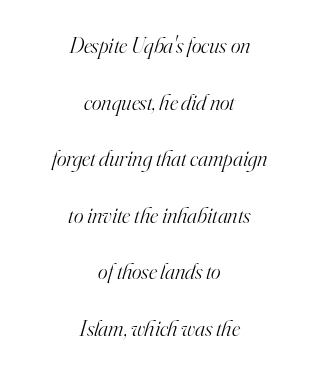
The image shows 23 px text type, italic (leaning right); set centered, loose line spacing (2.46x), normal letter spacing, not underlined.
